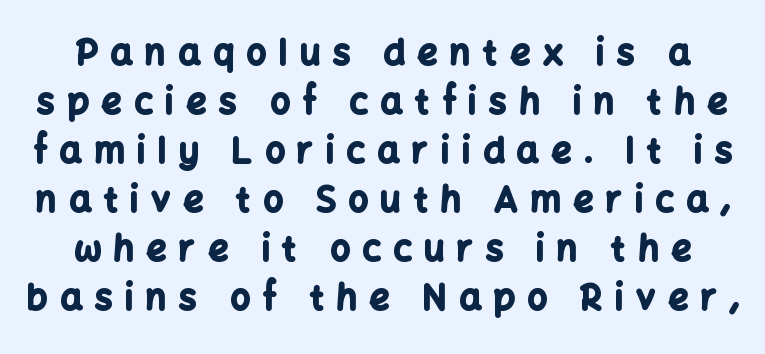
Descenders hang freely into open space. As a designer I'd log this as weight 700, bold. A sans-serif font was chosen for this passage. Character widths vary here, with narrow letters taking less room than wide ones. If you drew a line through each stem, it would be perfectly vertical.
